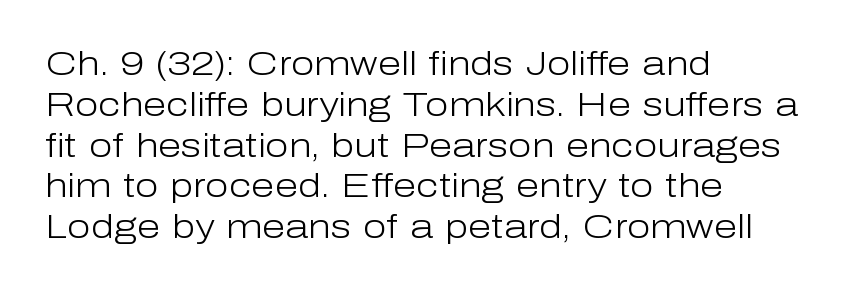
{"serif": "no", "italic": "no", "bold": "no", "weight": "light", "width": "normal", "stroke_contrast": "low", "x_height": "medium", "monospaced": "no", "underline": "no", "align": "left", "line_spacing_ratio": 1.2, "letter_spacing": "normal", "letter_spacing_em": 0.0, "glyph_px": 34}
